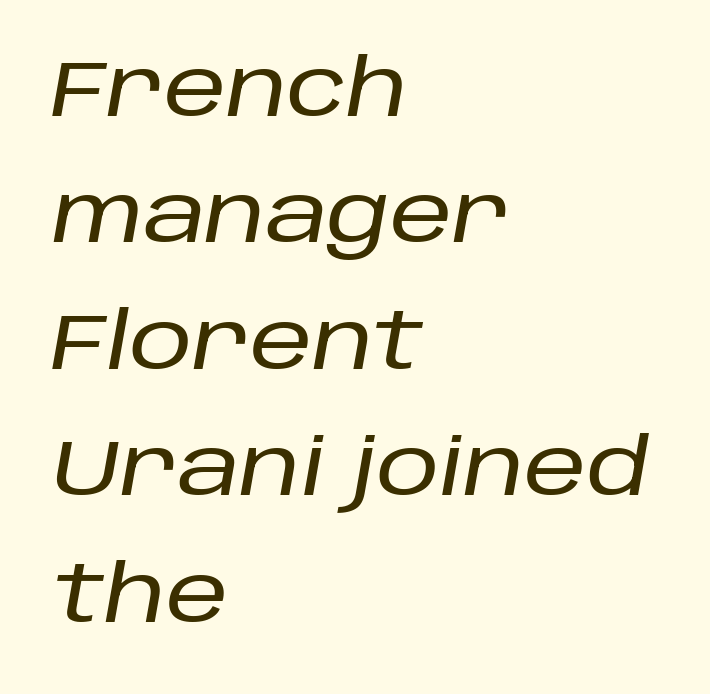
{"italic": "yes", "lean": "right", "slant_degrees": 10, "width": "normal", "stroke_contrast": "low", "x_height": "large", "monospaced": "no", "underline": "no", "align": "left", "line_spacing": "normal", "line_spacing_ratio": 1.6, "letter_spacing": "normal", "letter_spacing_em": 0.0, "glyph_px": 79}
